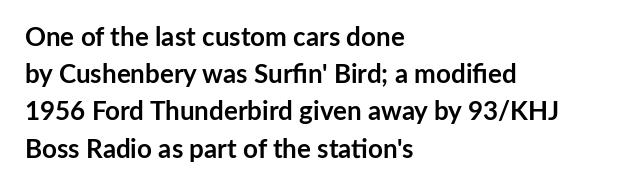
The image shows 26 px bold type, upright; set left-aligned, normal line spacing (1.43x), normal letter spacing, not underlined.
